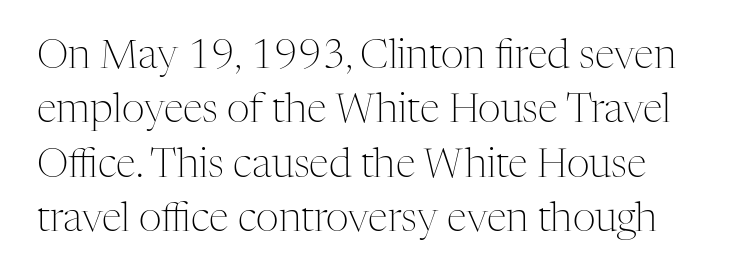
Q: Is the text bold? A: No.
Q: Is the text italic (slanted)? A: No, it is upright.
Q: Is the typeface a serif or a sans-serif typeface? A: Serif.
Q: Is the text underlined? A: No.
Q: How is the paragraph aligned? A: Left-aligned.
Q: Is the spacing between letters normal or unusually wide? A: Normal.
Q: Is the spacing between lines tight, normal or loose? A: Normal.
Q: Width (condensed, normal, or wide)? A: Normal.
Q: Stroke contrast? A: Medium.
Q: x-height? A: Medium.
Q: Monospaced? A: No.
